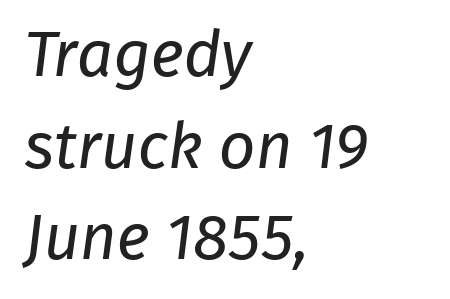
The image shows 64 px regular-weight sans-serif type; set left-aligned, normal line spacing (1.43x), normal letter spacing, not underlined; low stroke contrast and a medium x-height.
